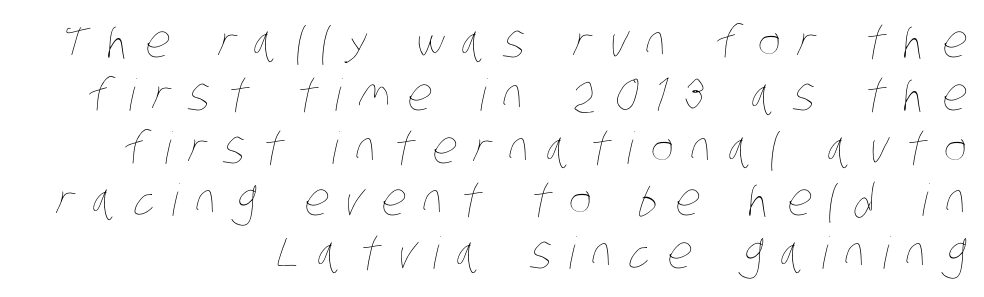
The image shows 44 px thin, condensed type; set right-aligned, line spacing 1.2x, unusually wide letter spacing (+0.39 em), not underlined; low stroke contrast and a large x-height.
